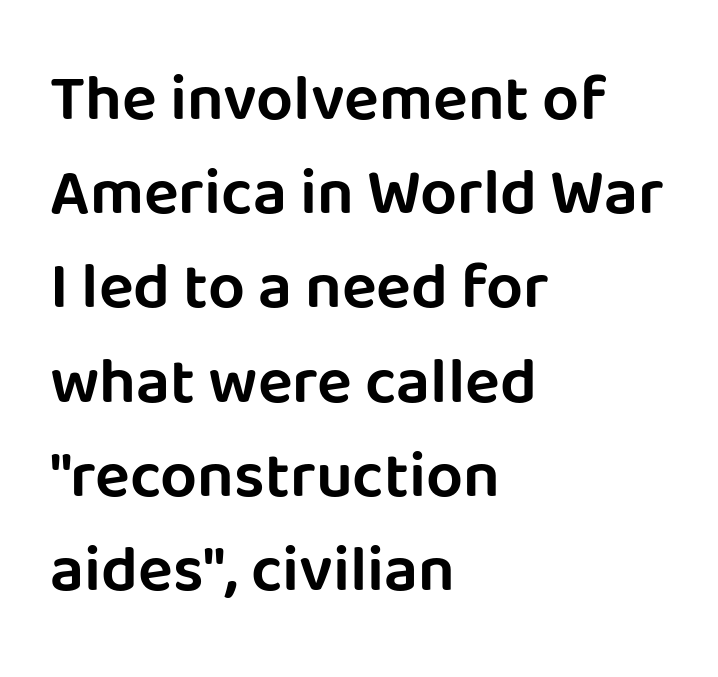
The image shows 65 px sans-serif type, upright; set left-aligned, normal line spacing (1.45x), normal letter spacing, not underlined; low stroke contrast and a large x-height.
